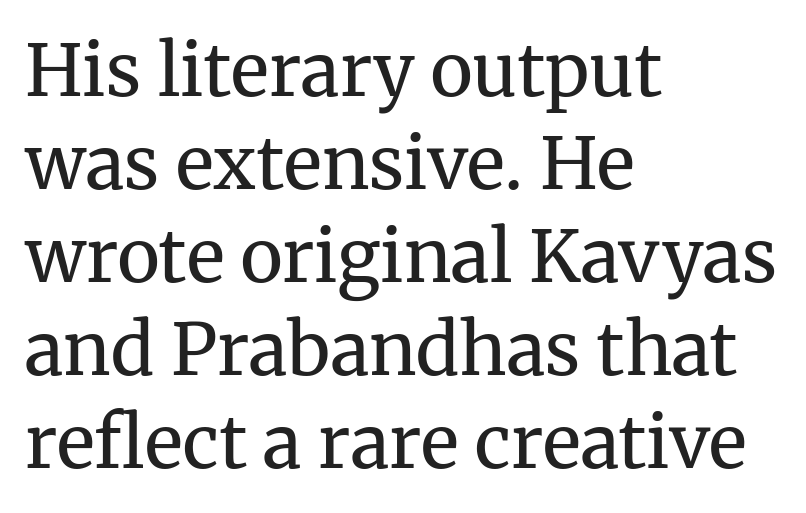
Proportional: the letters do not fall into vertical columns. Does the leading feel generous? No, just average. Casual observation: everything's shoved over to the left. Posture: vertical. Yep, those are serifs on the letters.
